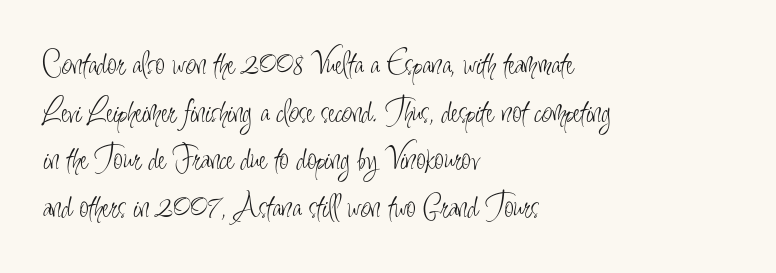
A typesetter would call this leading conventional body-copy spacing. The passage shown is not underscored anywhere. The line texture is even and compact thanks to regular tracking. The typeface chosen for these lines omits serifs. Ink coverage per letter is moderate at most.
